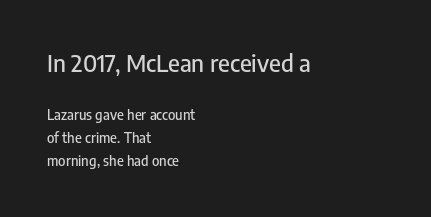
The image shows 24 px text type, upright; set left-aligned, normal line spacing (1.63x), normal letter spacing, not underlined; the first (top) block is 1.71x larger.
